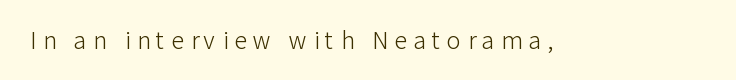
Q: Is the text bold? A: No.
Q: Is the text italic (slanted)? A: No, it is upright.
Q: Is the text underlined? A: No.
Q: Is the spacing between letters normal or unusually wide? A: Unusually wide.
